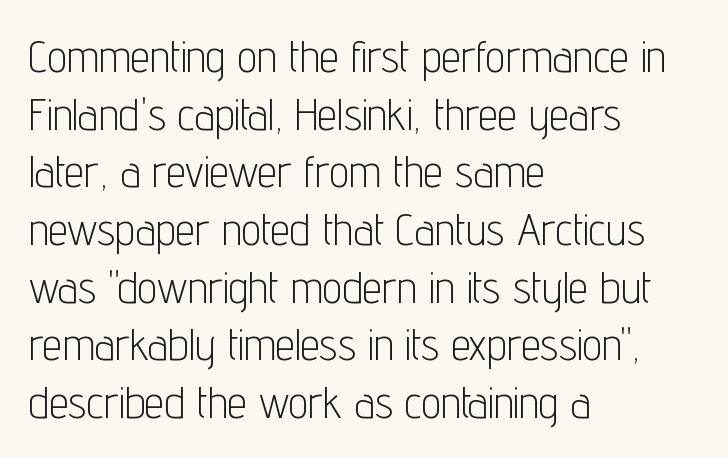
Ordinary non-slanted type is in use. Varying glyph widths throughout — classic text-font behaviour. Each row of text sits above clean, open space. This sample is left-justified, so line endings fall wherever the words run out.
